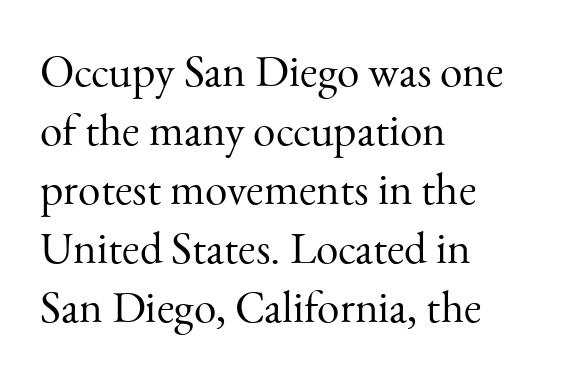
These glyphs show unthickened strokes, regular width or finer. The lettering holds an erect, upright posture throughout. The passage shown stacks its lines at a standard gap. These lines are composed in type with serifs.
